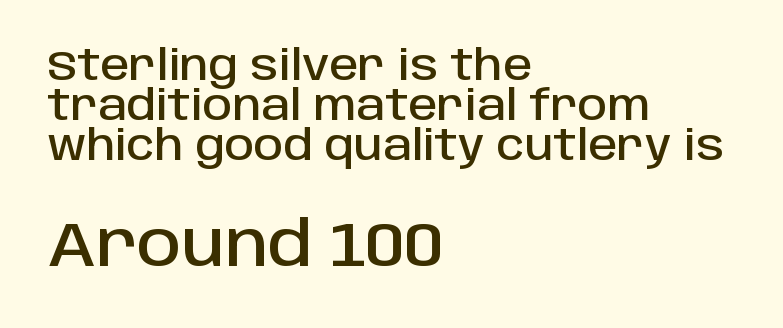
The letters stand upright; this is a roman face. The typeface chosen for these lines omits serifs. Compared with typical paragraphs, the rows here are closer together. Which chunk is bigger? The second one — the bottom block dwarfs the top. Honestly, there is no underline to notice here at all.
